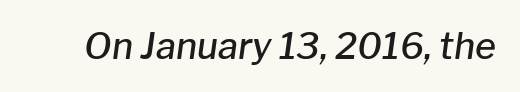
Q: Is the text bold? A: Semi-bold.
Q: Is the text italic (slanted)? A: Yes, it leans right by about 8 degrees.
Q: Is the text underlined? A: No.
Q: Is the spacing between letters normal or unusually wide? A: Normal.
Q: Width (condensed, normal, or wide)? A: Normal.
Q: Stroke contrast? A: Low.
Q: x-height? A: Medium.
Q: Monospaced? A: No.
